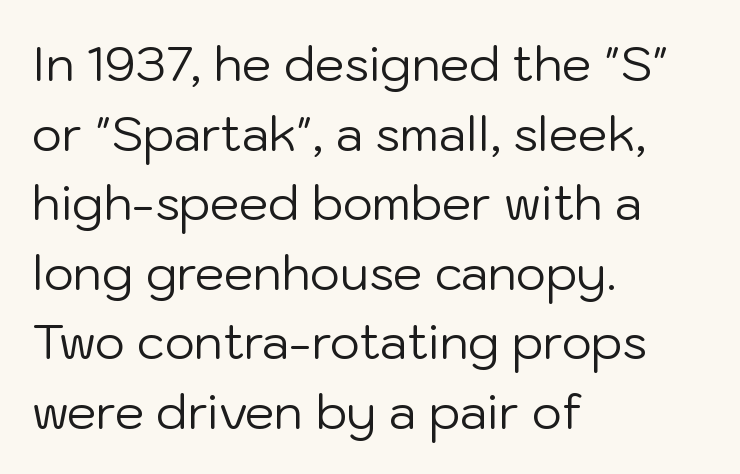
Q: Is the text bold? A: No.
Q: Is the text italic (slanted)? A: No, it is upright.
Q: Is the typeface a serif or a sans-serif typeface? A: Sans-serif.
Q: Is the text underlined? A: No.
Q: How is the paragraph aligned? A: Left-aligned.
Q: Is the spacing between letters normal or unusually wide? A: Normal.
Q: Is the spacing between lines tight, normal or loose? A: Normal.
Q: Width (condensed, normal, or wide)? A: Normal.
Q: Stroke contrast? A: Low.
Q: x-height? A: Medium.
Q: Monospaced? A: No.
